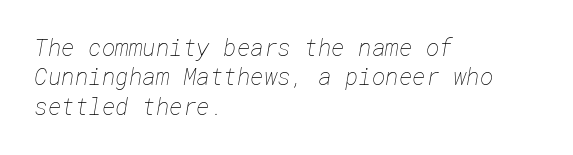
{"bold": "no", "underline": "no", "align": "left", "line_spacing": "normal", "line_spacing_ratio": 1.28, "letter_spacing": "normal", "letter_spacing_em": 0.0, "glyph_px": 23}
